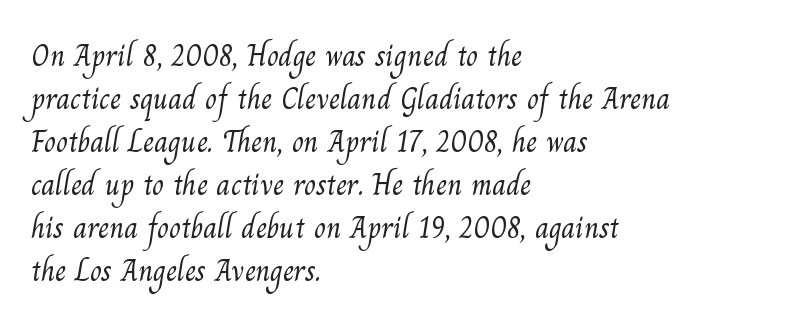
The image shows 31 px light serif type; set left-aligned, normal line spacing (1.39x), normal letter spacing, not underlined; medium stroke contrast and a small x-height.
